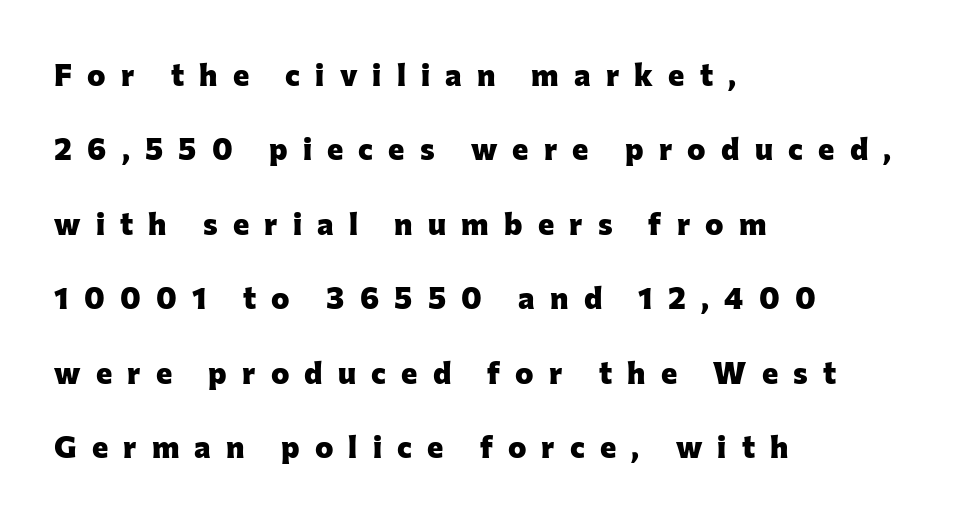
{"serif": "no", "italic": "no", "bold": "yes", "weight": "heavy", "width": "normal", "stroke_contrast": "low", "x_height": "medium", "monospaced": "no", "underline": "no", "align": "left", "line_spacing": "loose", "line_spacing_ratio": 2.4, "letter_spacing": "wide", "letter_spacing_em": 0.49, "glyph_px": 31}
